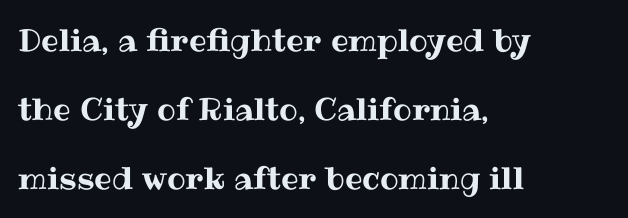
No italicization has been applied; the sample stays upright. Students, note that the glyphs here touch the page at normal intervals. The letters advance in unequal steps, a hallmark of proportional type. Interline gaps are noticeably wide in this sample. Anything drawn beneath the words? Only blank space. Each line starts at the same left margin while the right side varies.
